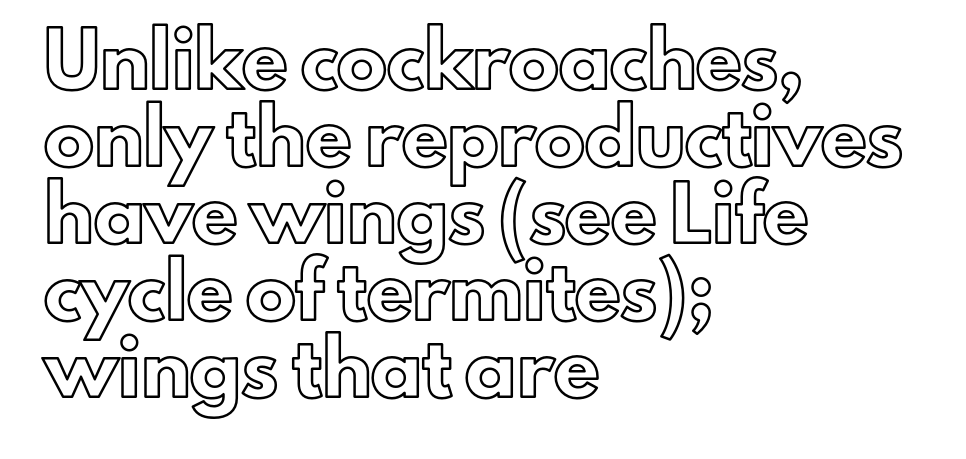
The image shows 50 px text type, upright; set left-aligned, normal line spacing (1.54x), normal letter spacing, not underlined; a small x-height.
